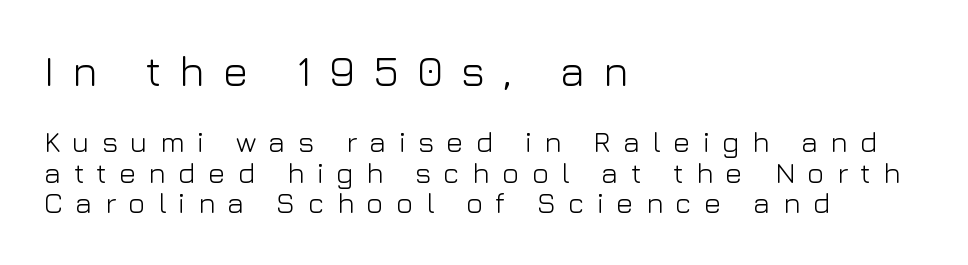
Q: Is the text bold? A: No.
Q: Is the text italic (slanted)? A: No, it is upright.
Q: Is the typeface a serif or a sans-serif typeface? A: Sans-serif.
Q: Is the text underlined? A: No.
Q: How is the paragraph aligned? A: Left-aligned.
Q: Is the spacing between letters normal or unusually wide? A: Unusually wide.
Q: Is the spacing between lines tight, normal or loose? A: Tight.
Q: Which block of text is set in a larger size, the first (top) or the second (bottom)? A: The first (top) one.
Q: Width (condensed, normal, or wide)? A: Normal.
Q: Stroke contrast? A: Low.
Q: x-height? A: Medium.
Q: Monospaced? A: No.
